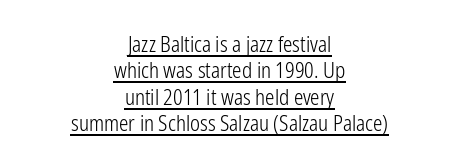
The image shows 21 px text type, upright; set centered, normal line spacing (1.26x), normal letter spacing, underlined.
